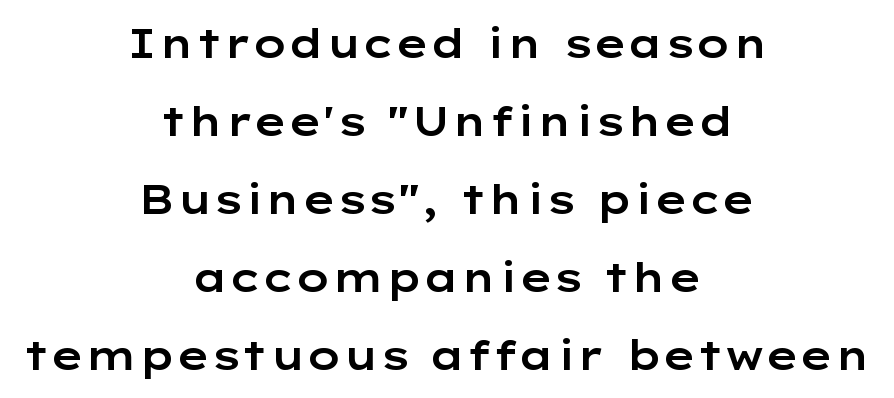
Q: Is the text italic (slanted)? A: No, it is upright.
Q: Is the typeface a serif or a sans-serif typeface? A: Sans-serif.
Q: Is the text underlined? A: No.
Q: How is the paragraph aligned? A: Centered.
Q: Is the spacing between letters normal or unusually wide? A: Normal.
Q: Is the spacing between lines tight, normal or loose? A: Loose.
Q: Width (condensed, normal, or wide)? A: Wide.
Q: Stroke contrast? A: Low.
Q: x-height? A: Medium.
Q: Monospaced? A: No.
